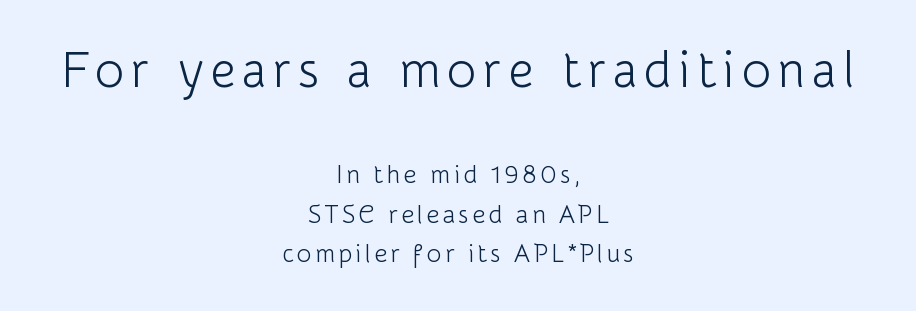
Q: Is the text bold? A: No.
Q: Is the text italic (slanted)? A: No, it is upright.
Q: Is the typeface a serif or a sans-serif typeface? A: Sans-serif.
Q: Is the text underlined? A: No.
Q: How is the paragraph aligned? A: Centered.
Q: Is the spacing between lines tight, normal or loose? A: Normal.
Q: Which block of text is set in a larger size, the first (top) or the second (bottom)? A: The first (top) one.
Q: Width (condensed, normal, or wide)? A: Normal.
Q: Stroke contrast? A: Low.
Q: x-height? A: Medium.
Q: Monospaced? A: No.
